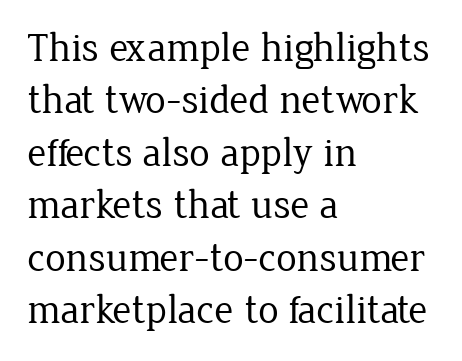
The image shows 41 px regular-weight serif type, upright; set left-aligned, normal line spacing (1.28x), normal letter spacing, not underlined; low stroke contrast and a medium x-height.
